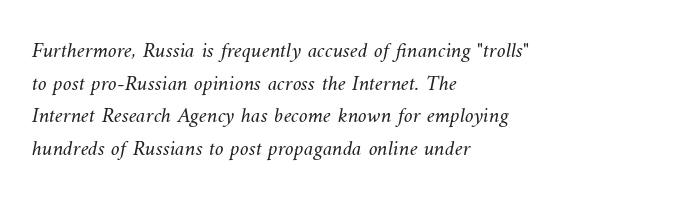
{"bold": "no", "underline": "no", "align": "left", "line_spacing": "normal", "line_spacing_ratio": 1.48, "letter_spacing": "normal", "letter_spacing_em": 0.0, "glyph_px": 22}
